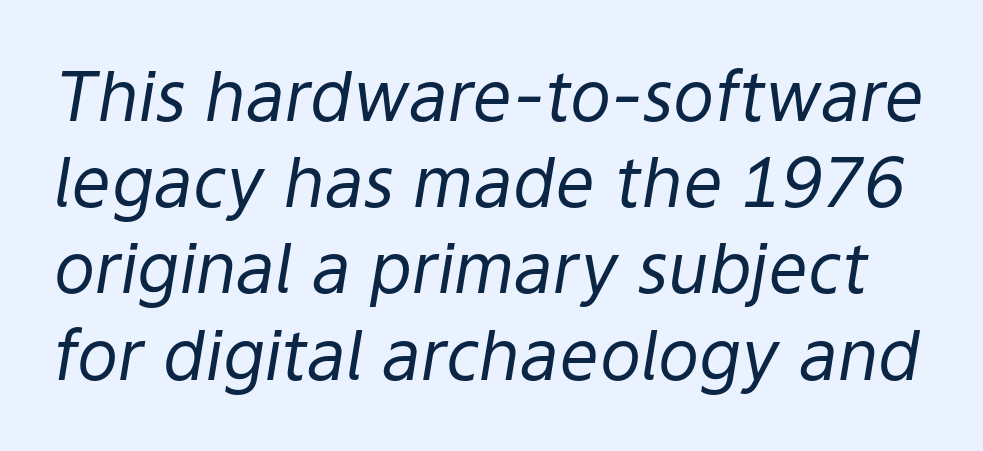
{"italic": "yes", "lean": "right", "slant_degrees": 9, "bold": "no", "weight": "regular", "width": "normal", "stroke_contrast": "low", "x_height": "medium", "monospaced": "no", "underline": "no", "line_spacing": "normal", "line_spacing_ratio": 1.25, "letter_spacing": "normal", "letter_spacing_em": 0.0, "glyph_px": 69}
